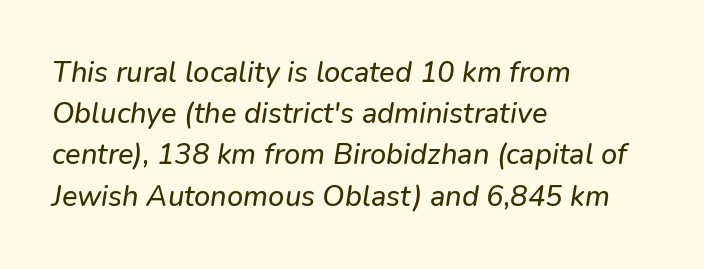
The image shows 29 px sans-serif type; set left-aligned, normal line spacing (1.42x), normal letter spacing, not underlined; low stroke contrast and a medium x-height.
